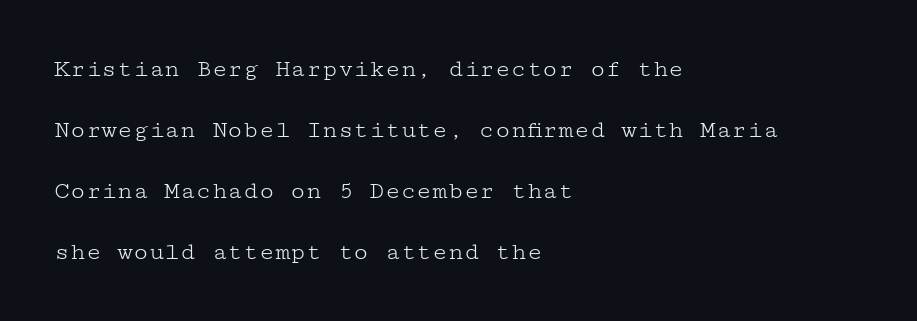
The typesetter chose a ragged-right arrangement here. Beneath every word, the page is bare. Is the stroke heavy? The answer is a plain regular-or-lighter. The letters stand straight up with perfectly vertical stems.
